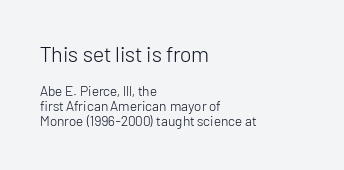
{"italic": "no", "bold": "no", "underline": "no", "align": "left", "line_spacing": "tight", "line_spacing_ratio": 1.09, "letter_spacing": "normal", "letter_spacing_em": 0.0, "larger_block": "first", "size_ratio": 1.57, "glyph_px": 22}
